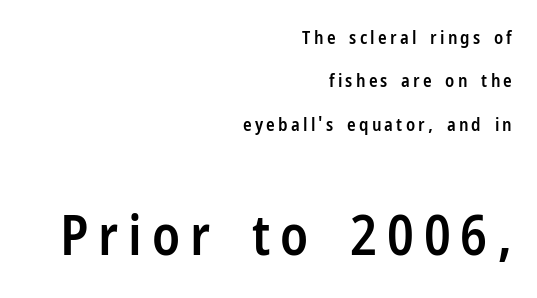
{"serif": "no", "italic": "no", "bold": "semi", "weight": "semibold", "width": "condensed", "stroke_contrast": "low", "x_height": "medium", "monospaced": "no", "underline": "no", "align": "right", "line_spacing": "loose", "line_spacing_ratio": 2.41, "larger_block": "second", "size_ratio": 3.06, "glyph_px": 55}
